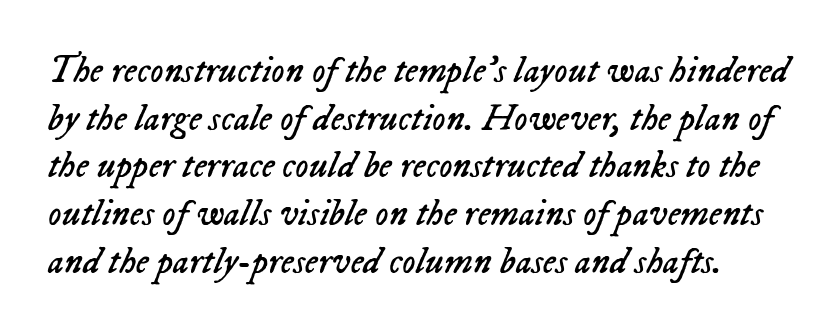
The image shows 37 px regular-weight type, italic (leaning right); set normal line spacing (1.29x), normal letter spacing, not underlined; low stroke contrast and a medium x-height.
